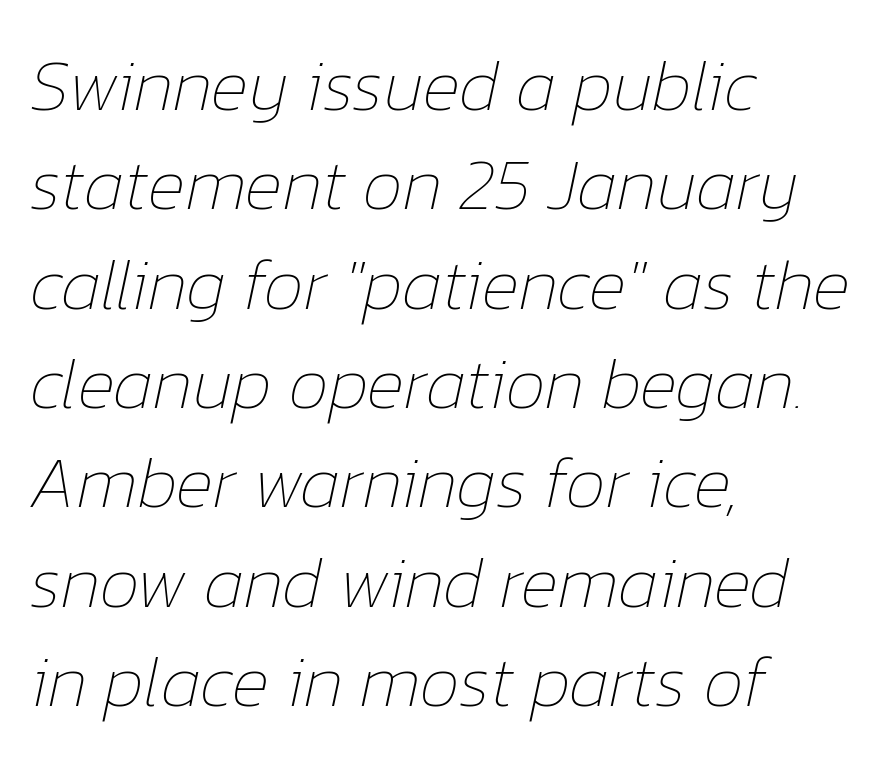
Q: Is the text bold? A: No.
Q: Is the text italic (slanted)? A: Yes, it leans right by about 12 degrees.
Q: Is the text underlined? A: No.
Q: How is the paragraph aligned? A: Left-aligned.
Q: Is the spacing between letters normal or unusually wide? A: Normal.
Q: Is the spacing between lines tight, normal or loose? A: Normal.
Q: Width (condensed, normal, or wide)? A: Normal.
Q: Stroke contrast? A: Low.
Q: x-height? A: Medium.
Q: Monospaced? A: No.
